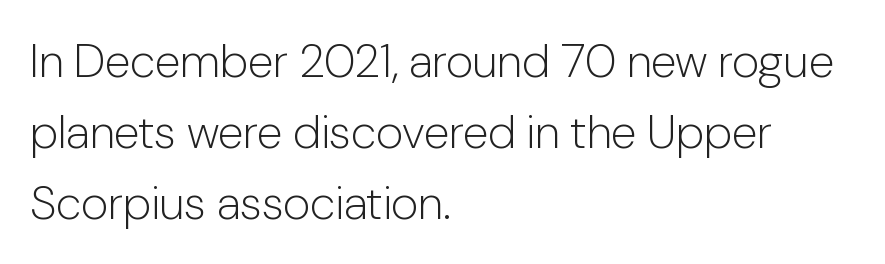
Q: Is the text bold? A: No.
Q: Is the text italic (slanted)? A: No, it is upright.
Q: Is the typeface a serif or a sans-serif typeface? A: Sans-serif.
Q: Is the text underlined? A: No.
Q: How is the paragraph aligned? A: Left-aligned.
Q: Is the spacing between letters normal or unusually wide? A: Normal.
Q: Is the spacing between lines tight, normal or loose? A: Normal.
Q: Width (condensed, normal, or wide)? A: Normal.
Q: Stroke contrast? A: Low.
Q: x-height? A: Medium.
Q: Monospaced? A: No.
